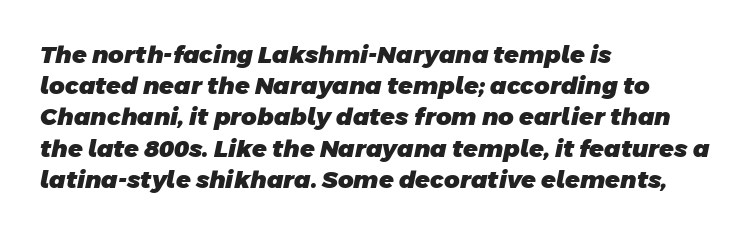
{"bold": "yes", "underline": "no", "align": "left", "line_spacing": "normal", "line_spacing_ratio": 1.3, "letter_spacing": "normal", "letter_spacing_em": 0.0, "glyph_px": 24}
